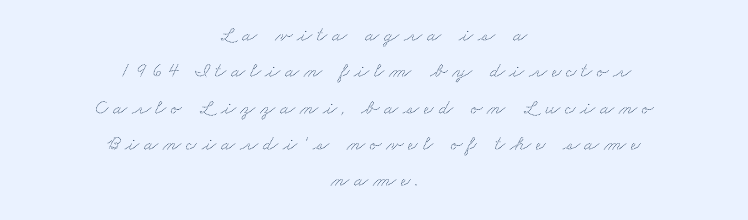
Type without underlining. Tracking value appears strongly positive — letters spread wide. Teacher's note: observe the equal gaps on both sides — that is centered alignment.
